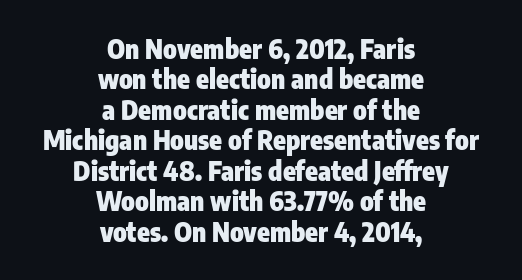
Q: Is the text bold? A: Yes.
Q: Is the text italic (slanted)? A: No, it is upright.
Q: Is the text underlined? A: No.
Q: How is the paragraph aligned? A: Centered.
Q: Is the spacing between letters normal or unusually wide? A: Normal.
